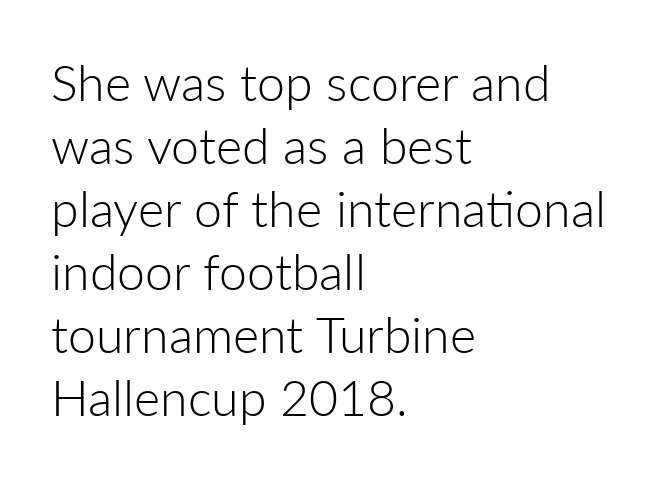
The image shows 50 px light sans-serif type, upright; set left-aligned, normal line spacing (1.26x), normal letter spacing, not underlined; low stroke contrast and a medium x-height.
